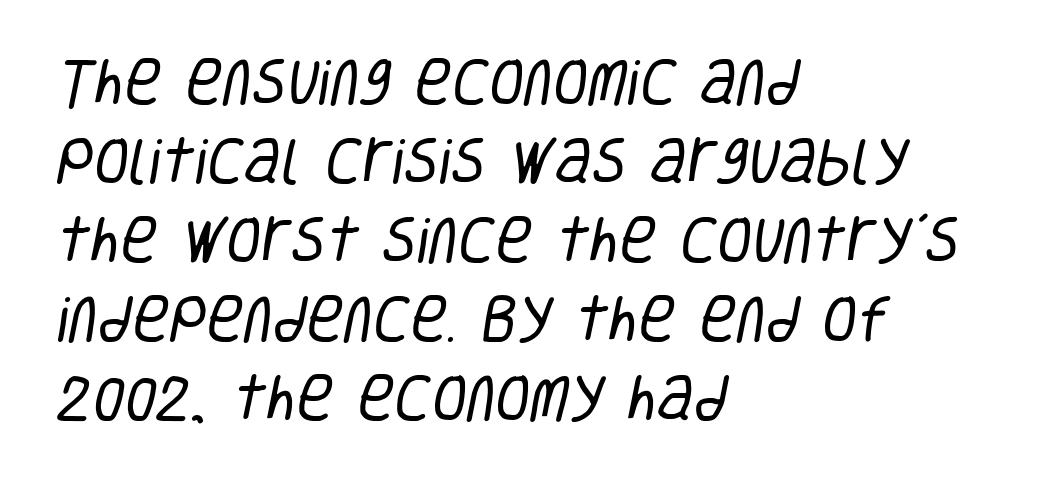
The image shows 51 px regular-weight, condensed sans-serif type; set left-aligned, normal line spacing (1.55x), normal letter spacing, not underlined; low stroke contrast and a large x-height.
